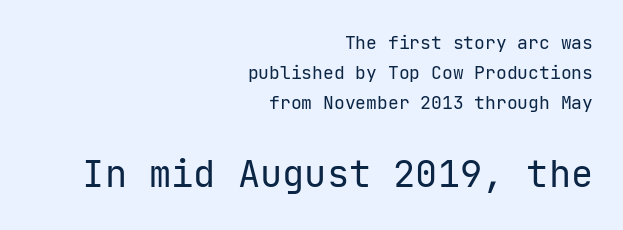
Q: Is the text bold? A: No.
Q: Is the text italic (slanted)? A: No, it is upright.
Q: Is the typeface a serif or a sans-serif typeface? A: Sans-serif.
Q: Is the text underlined? A: No.
Q: How is the paragraph aligned? A: Right-aligned.
Q: Is the spacing between letters normal or unusually wide? A: Normal.
Q: Is the spacing between lines tight, normal or loose? A: Normal.
Q: Which block of text is set in a larger size, the first (top) or the second (bottom)? A: The second (bottom) one.
Q: Width (condensed, normal, or wide)? A: Normal.
Q: Stroke contrast? A: Low.
Q: x-height? A: Medium.
